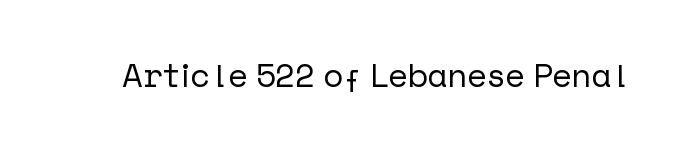
Q: Is the text italic (slanted)? A: No, it is upright.
Q: Is the typeface a serif or a sans-serif typeface? A: Sans-serif.
Q: Is the text underlined? A: No.
Q: Is the spacing between letters normal or unusually wide? A: Normal.
Q: Width (condensed, normal, or wide)? A: Normal.
Q: Stroke contrast? A: Low.
Q: x-height? A: Medium.
